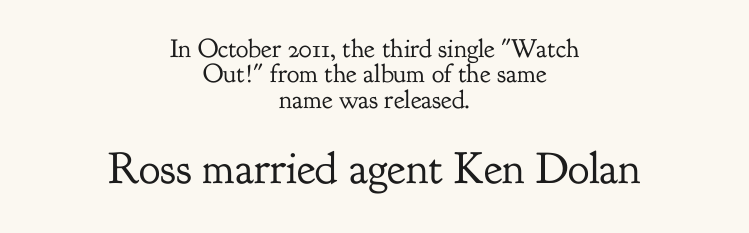
{"serif": "yes", "italic": "no", "bold": "no", "weight": "regular", "width": "normal", "stroke_contrast": "low", "x_height": "small", "monospaced": "no", "underline": "no", "align": "center", "line_spacing": "tight", "line_spacing_ratio": 0.98, "letter_spacing": "normal", "letter_spacing_em": 0.0, "larger_block": "second", "size_ratio": 1.73, "glyph_px": 45}
